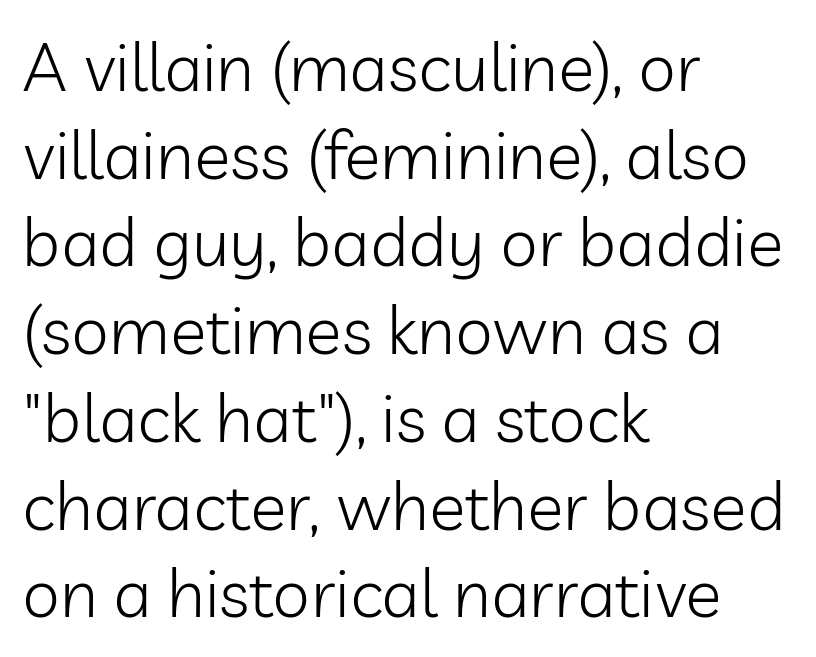
The image shows 68 px light sans-serif type, upright; set left-aligned, normal line spacing (1.29x), normal letter spacing, not underlined; low stroke contrast and a medium x-height.
